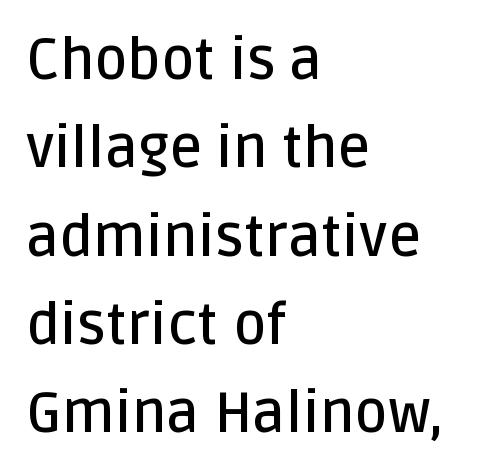
{"serif": "no", "italic": "no", "bold": "semi", "weight": "semibold", "width": "normal", "stroke_contrast": "low", "x_height": "large", "monospaced": "no", "underline": "no", "align": "left", "line_spacing": "normal", "line_spacing_ratio": 1.55, "letter_spacing": "normal", "letter_spacing_em": 0.0, "glyph_px": 57}
